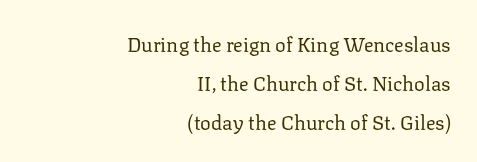
The image shows 20 px text type, upright; set right-aligned, loose line spacing (1.95x), normal letter spacing, not underlined.
